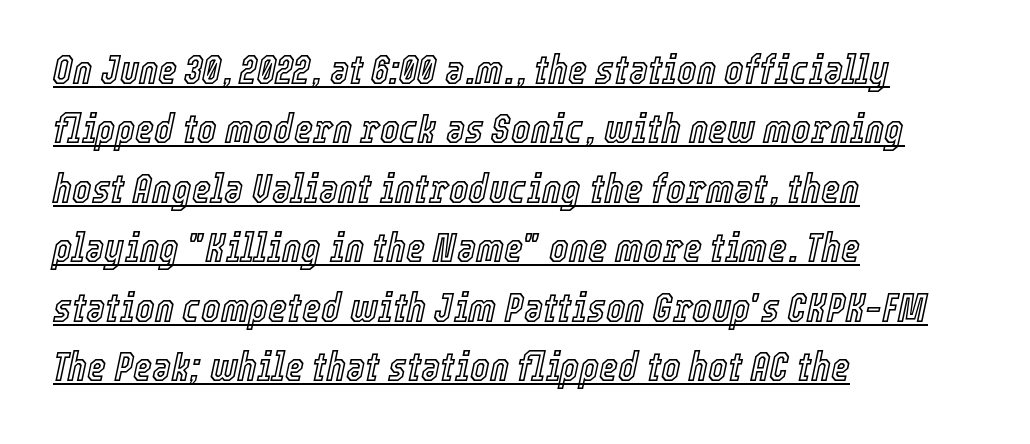
Q: Is the text italic (slanted)? A: Yes, it leans right by about 12 degrees.
Q: Is the text underlined? A: Yes.
Q: How is the paragraph aligned? A: Left-aligned.
Q: Is the spacing between letters normal or unusually wide? A: Normal.
Q: Is the spacing between lines tight, normal or loose? A: Normal.
Q: Width (condensed, normal, or wide)? A: Condensed.
Q: x-height? A: Medium.
Q: Monospaced? A: No.
